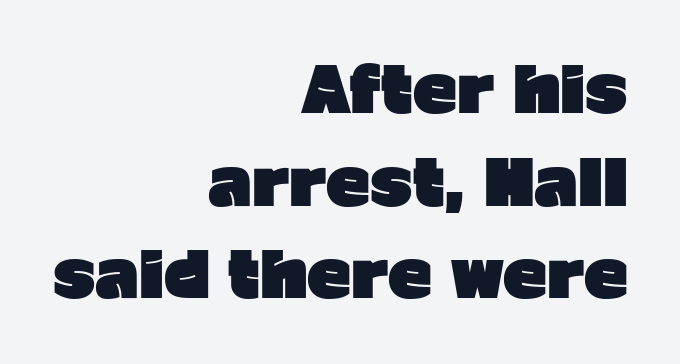
Q: Is the text bold? A: Yes.
Q: Is the text italic (slanted)? A: No, it is upright.
Q: Is the typeface a serif or a sans-serif typeface? A: Sans-serif.
Q: Is the text underlined? A: No.
Q: How is the paragraph aligned? A: Right-aligned.
Q: Is the spacing between letters normal or unusually wide? A: Normal.
Q: Is the spacing between lines tight, normal or loose? A: Normal.
Q: Width (condensed, normal, or wide)? A: Normal.
Q: Stroke contrast? A: Low.
Q: x-height? A: Medium.
Q: Monospaced? A: No.
